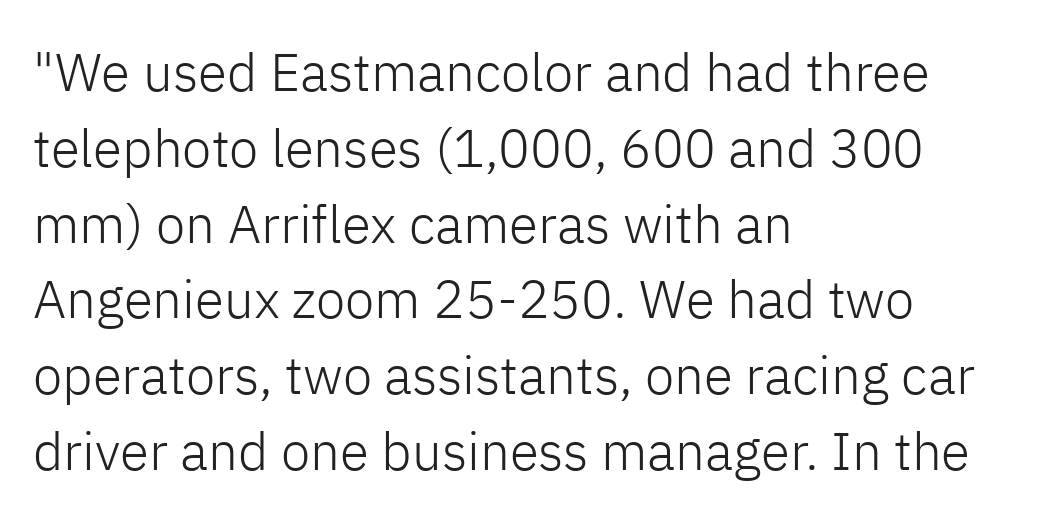
Q: Is the text bold? A: No.
Q: Is the text italic (slanted)? A: No, it is upright.
Q: Is the typeface a serif or a sans-serif typeface? A: Sans-serif.
Q: Is the text underlined? A: No.
Q: How is the paragraph aligned? A: Left-aligned.
Q: Is the spacing between letters normal or unusually wide? A: Normal.
Q: Is the spacing between lines tight, normal or loose? A: Normal.
Q: Width (condensed, normal, or wide)? A: Normal.
Q: Stroke contrast? A: Low.
Q: x-height? A: Medium.
Q: Monospaced? A: No.
